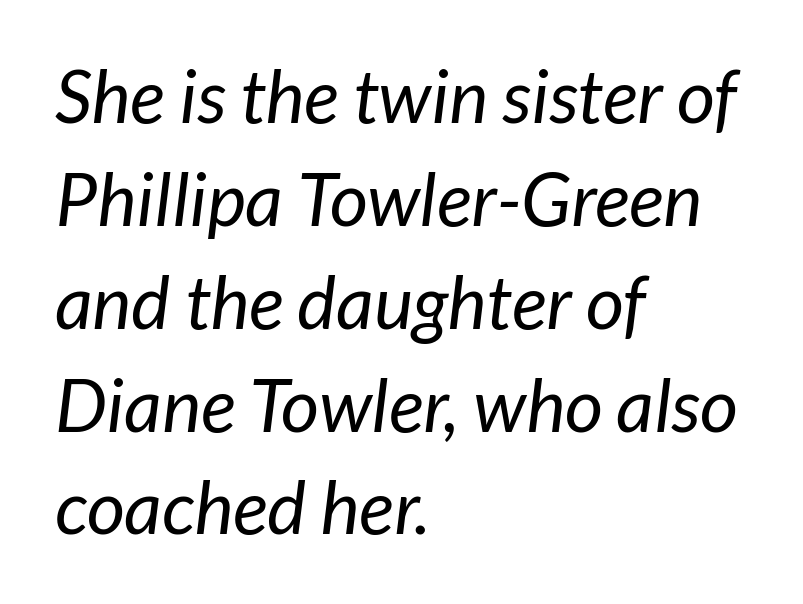
{"serif": "no", "bold": "no", "weight": "regular", "width": "normal", "stroke_contrast": "low", "x_height": "medium", "monospaced": "no", "underline": "no", "align": "left", "line_spacing": "normal", "line_spacing_ratio": 1.39, "letter_spacing": "normal", "letter_spacing_em": 0.0, "glyph_px": 74}
